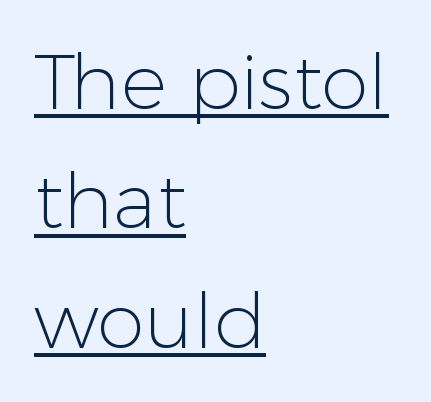
{"serif": "no", "italic": "no", "bold": "no", "weight": "light", "width": "normal", "stroke_contrast": "low", "x_height": "medium", "monospaced": "no", "underline": "yes", "align": "left", "line_spacing": "normal", "line_spacing_ratio": 1.55, "letter_spacing": "normal", "letter_spacing_em": 0.0, "glyph_px": 77}
